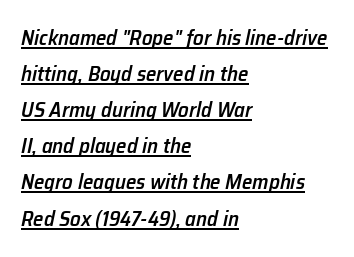
Q: Is the text bold? A: Semi-bold.
Q: Is the text italic (slanted)? A: Yes, it leans right by about 12 degrees.
Q: Is the text underlined? A: Yes.
Q: How is the paragraph aligned? A: Left-aligned.
Q: Is the spacing between letters normal or unusually wide? A: Normal.
